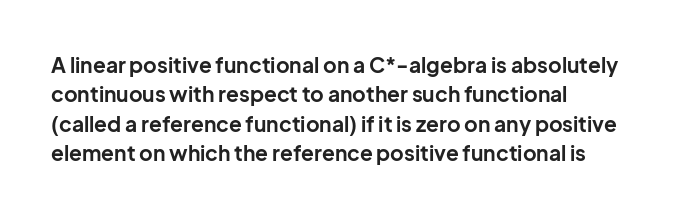
Q: Is the text bold? A: Yes.
Q: Is the text italic (slanted)? A: No, it is upright.
Q: Is the text underlined? A: No.
Q: How is the paragraph aligned? A: Left-aligned.
Q: Is the spacing between letters normal or unusually wide? A: Normal.
Q: Is the spacing between lines tight, normal or loose? A: Normal.
